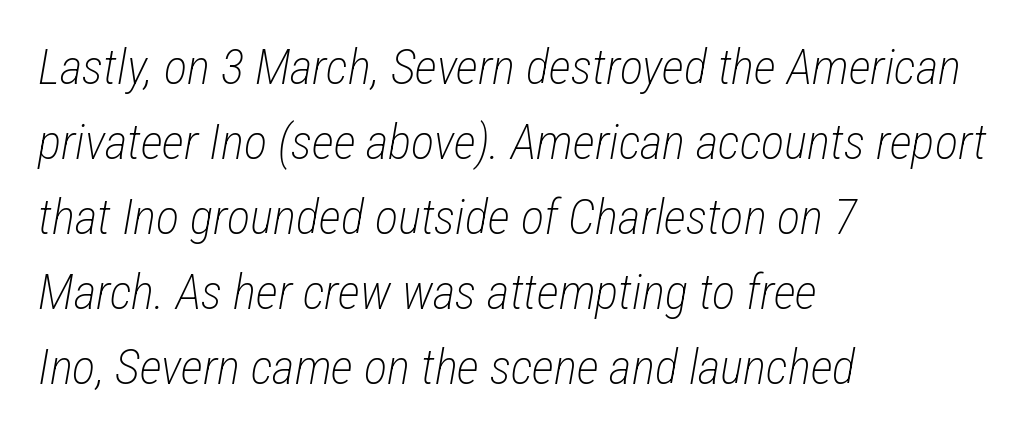
Q: Is the text bold? A: No.
Q: Is the text italic (slanted)? A: Yes, it leans right by about 12 degrees.
Q: Is the text underlined? A: No.
Q: How is the paragraph aligned? A: Left-aligned.
Q: Is the spacing between letters normal or unusually wide? A: Normal.
Q: Is the spacing between lines tight, normal or loose? A: Normal.
Q: Width (condensed, normal, or wide)? A: Condensed.
Q: Stroke contrast? A: Low.
Q: x-height? A: Medium.
Q: Monospaced? A: No.
